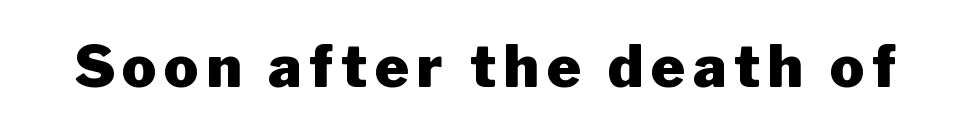
This is roman type, the default non-slanted kind. Rule under the text: the space is simply empty. Nothing sits at the stroke ends, so this counts as sans-serif. Weight check: bold — yes, fully. Think of a printed novel: that variable character pitch is what you see here.
